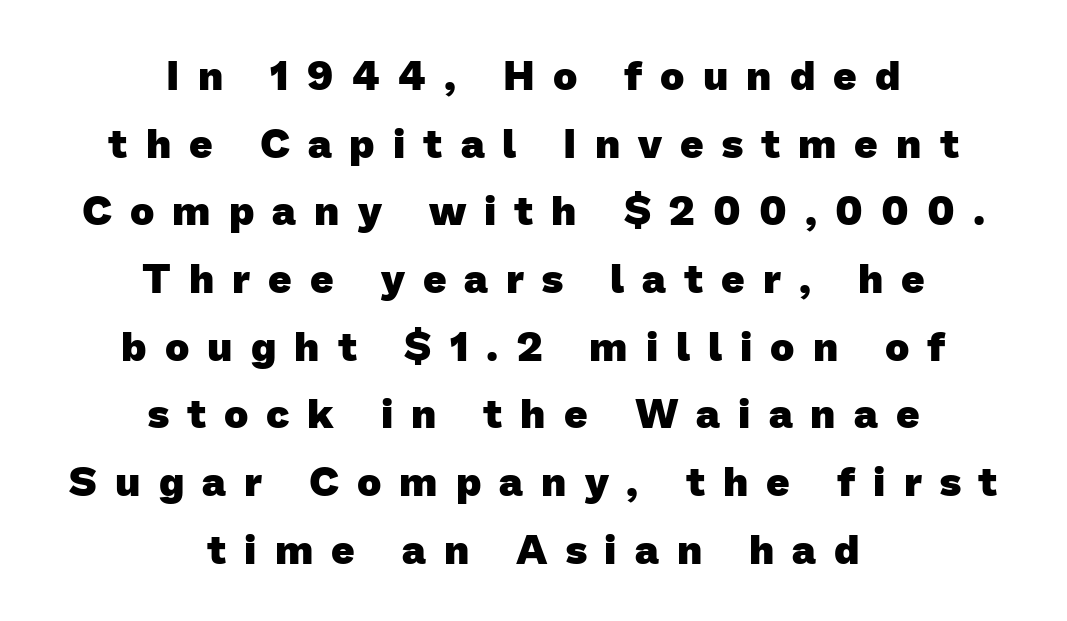
The image shows 41 px heavy sans-serif type; set centered, normal line spacing (1.65x), unusually wide letter spacing (+0.44 em), not underlined; low stroke contrast and a medium x-height.
